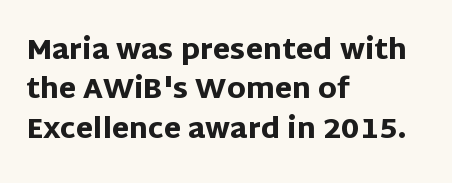
{"serif": "no", "italic": "no", "bold": "yes", "weight": "heavy", "width": "normal", "stroke_contrast": "low", "x_height": "large", "monospaced": "no", "underline": "no", "align": "left", "line_spacing": "normal", "line_spacing_ratio": 1.41, "letter_spacing": "normal", "letter_spacing_em": 0.0, "glyph_px": 28}
